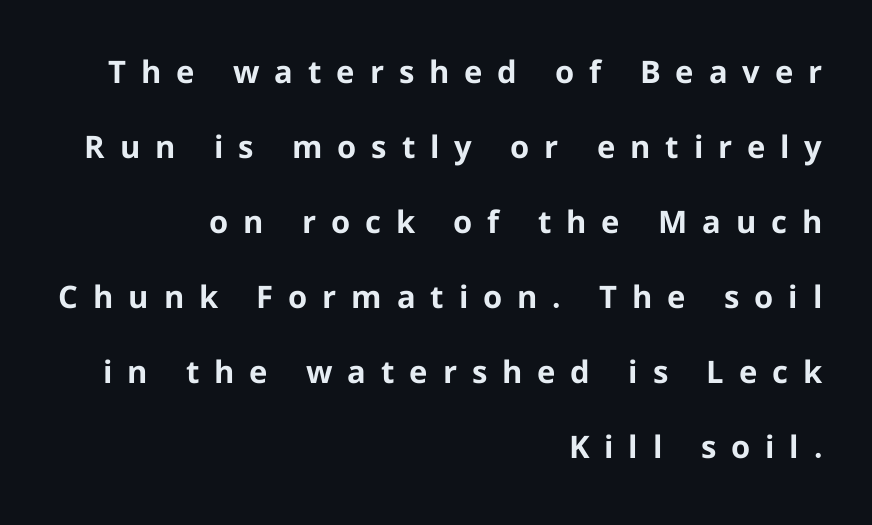
Q: Is the text bold? A: Yes.
Q: Is the text italic (slanted)? A: No, it is upright.
Q: Is the typeface a serif or a sans-serif typeface? A: Sans-serif.
Q: Is the text underlined? A: No.
Q: How is the paragraph aligned? A: Right-aligned.
Q: Is the spacing between letters normal or unusually wide? A: Unusually wide.
Q: Is the spacing between lines tight, normal or loose? A: Loose.
Q: Width (condensed, normal, or wide)? A: Normal.
Q: Stroke contrast? A: Low.
Q: x-height? A: Medium.
Q: Monospaced? A: No.
